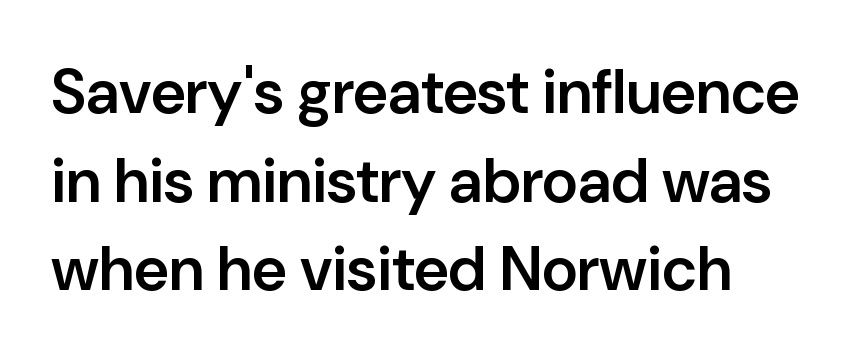
The image shows 62 px semibold sans-serif type, upright; set normal line spacing (1.43x), normal letter spacing, not underlined; low stroke contrast and a medium x-height.
